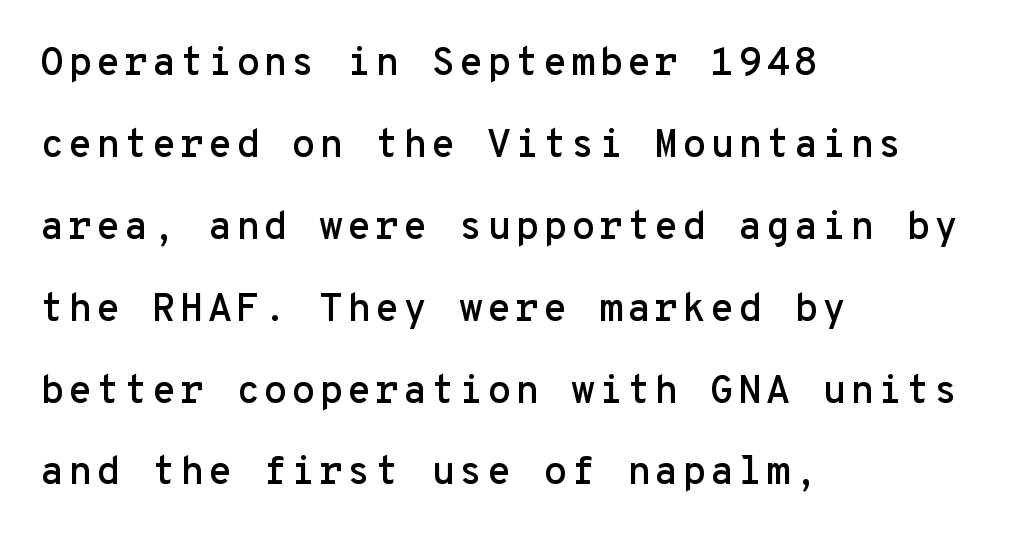
The passage shown is typeset with a sans-serif family. A roman cut, with each character standing at attention. Think of a typewriter: that constant character pitch is what you see here. Teacher's note: observe the even left margin — that is flush-left alignment. The area under the type is left untouched.
